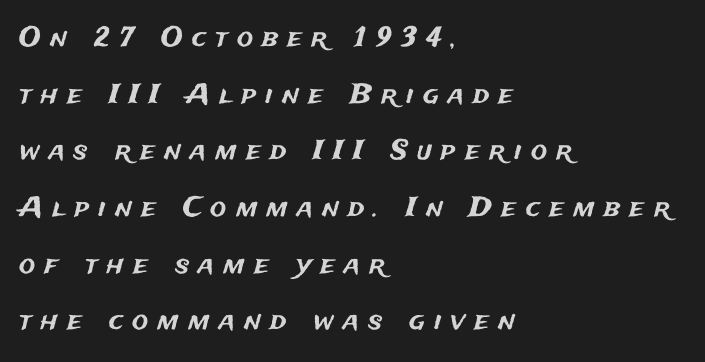
{"underline": "no", "align": "left", "line_spacing": "loose", "line_spacing_ratio": 2.1, "letter_spacing": "wide", "letter_spacing_em": 0.34, "glyph_px": 27}
